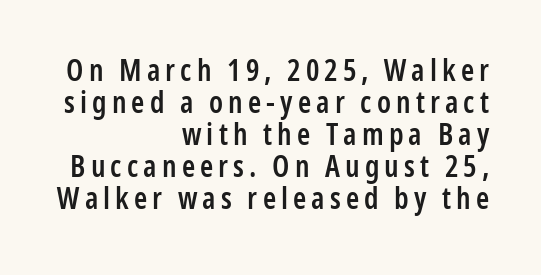
Q: Is the text bold? A: Semi-bold.
Q: Is the text italic (slanted)? A: No, it is upright.
Q: Is the typeface a serif or a sans-serif typeface? A: Sans-serif.
Q: Is the text underlined? A: No.
Q: How is the paragraph aligned? A: Right-aligned.
Q: Is the spacing between lines tight, normal or loose? A: Tight.
Q: Width (condensed, normal, or wide)? A: Condensed.
Q: Stroke contrast? A: Low.
Q: x-height? A: Medium.
Q: Monospaced? A: No.
